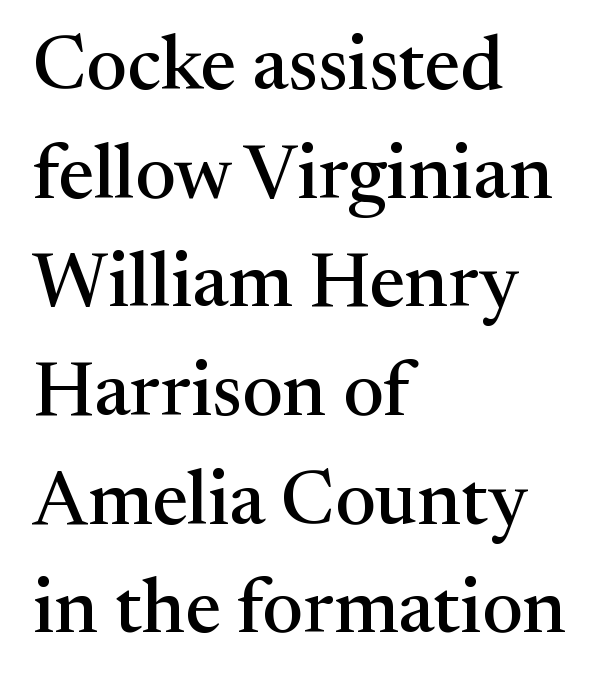
{"serif": "yes", "italic": "no", "width": "normal", "stroke_contrast": "medium", "x_height": "medium", "monospaced": "no", "underline": "no", "align": "left", "line_spacing": "normal", "line_spacing_ratio": 1.43, "letter_spacing": "normal", "letter_spacing_em": 0.0, "glyph_px": 76}
